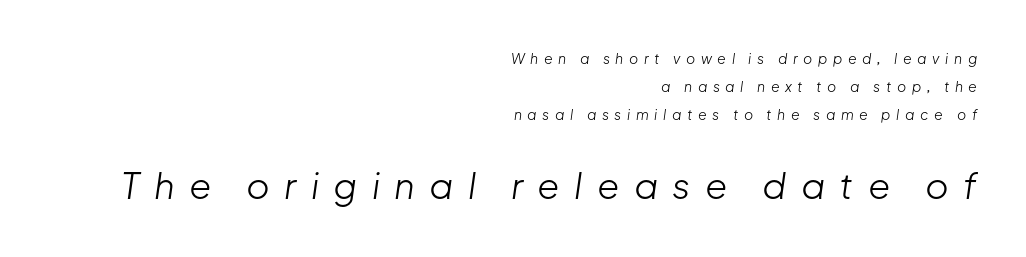
Q: Is the text bold? A: No.
Q: Is the text italic (slanted)? A: Yes, it leans right by about 8 degrees.
Q: Is the text underlined? A: No.
Q: How is the paragraph aligned? A: Right-aligned.
Q: Is the spacing between letters normal or unusually wide? A: Unusually wide.
Q: Is the spacing between lines tight, normal or loose? A: Loose.
Q: Which block of text is set in a larger size, the first (top) or the second (bottom)? A: The second (bottom) one.
Q: Width (condensed, normal, or wide)? A: Normal.
Q: Stroke contrast? A: Low.
Q: x-height? A: Medium.
Q: Monospaced? A: No.
